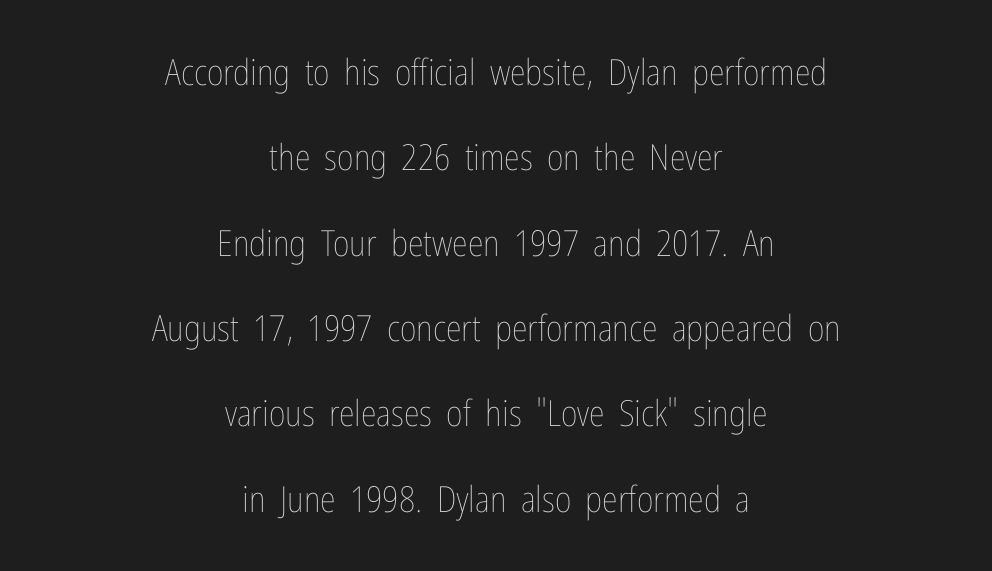
Short note: letters normally spaced. Proportional: the letters do not fall into vertical columns. This is not heavy type; no bold has been used. The specimen reads as upright at a glance. Neither beginnings nor endings align; midpoints do. Letters rest on an invisible, unmarked baseline.
